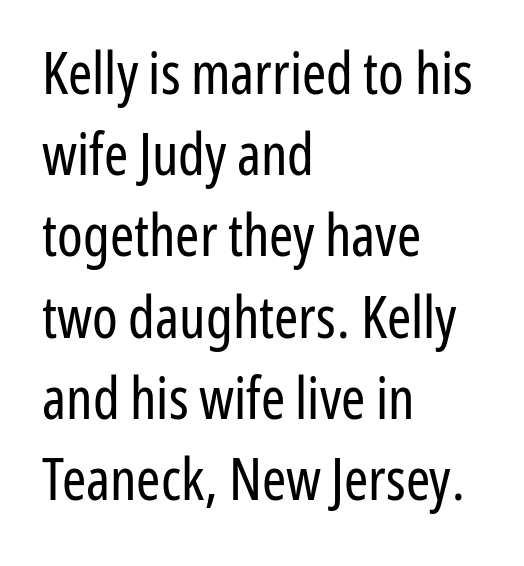
The image shows 58 px regular-weight, condensed sans-serif type, upright; set left-aligned, normal line spacing (1.4x), normal letter spacing, not underlined; low stroke contrast and a medium x-height.
